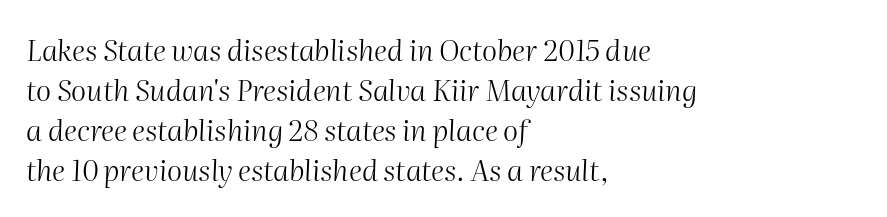
The image shows 29 px light type, italic (leaning right); set left-aligned, normal line spacing (1.38x), normal letter spacing, not underlined; medium stroke contrast and a medium x-height.
